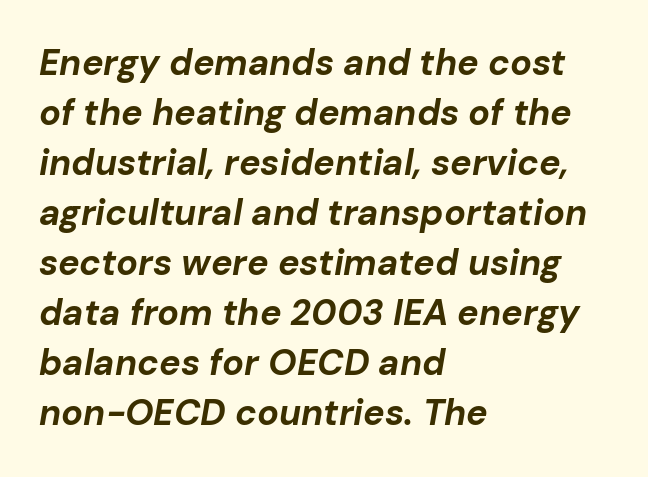
{"italic": "yes", "lean": "right", "slant_degrees": 10, "bold": "yes", "weight": "bold", "width": "normal", "stroke_contrast": "low", "x_height": "medium", "monospaced": "no", "underline": "no", "align": "left", "line_spacing": "normal", "line_spacing_ratio": 1.39, "letter_spacing": "normal", "letter_spacing_em": 0.0, "glyph_px": 36}
